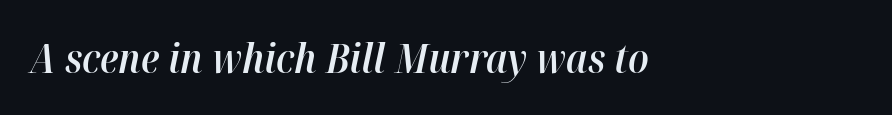
{"italic": "yes", "lean": "right", "slant_degrees": 12, "bold": "semi", "weight": "semibold", "width": "normal", "stroke_contrast": "high", "x_height": "medium", "monospaced": "no", "underline": "no", "align": "left", "letter_spacing": "normal", "letter_spacing_em": 0.0, "glyph_px": 40}
